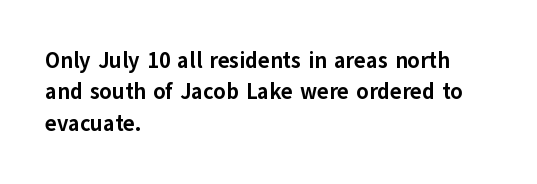
The vertical gap from one line to the next is medium. Bold? Absolutely — the strokes are thick and heavy. Plain, unruled lines of type. The ragged edge is on the right, which tells us the setting is flush left.
